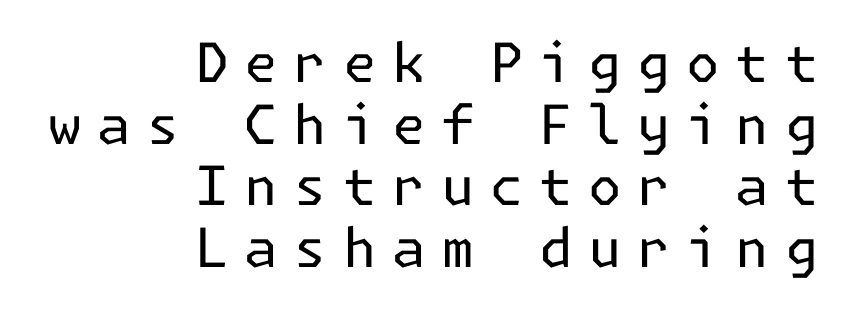
{"serif": "no", "italic": "no", "bold": "no", "weight": "regular", "width": "normal", "stroke_contrast": "low", "x_height": "medium", "underline": "no", "align": "right", "line_spacing": "tight", "line_spacing_ratio": 1.14, "letter_spacing": "wide", "letter_spacing_em": 0.29, "glyph_px": 54}
